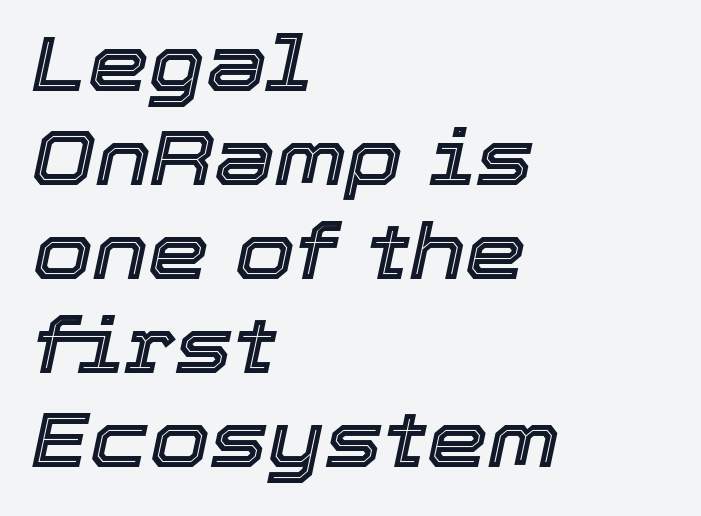
Varying glyph widths throughout — classic text-font behaviour. This rendering features lettering with no underline. The type is set solid horizontally, with unmodified tracking. Line starts are locked; line ends wander.
